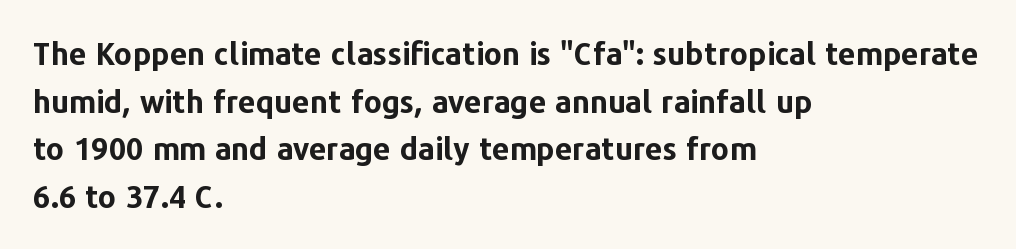
The image shows 31 px bold sans-serif type, upright; set left-aligned, normal line spacing (1.54x), normal letter spacing, not underlined; low stroke contrast and a medium x-height.
